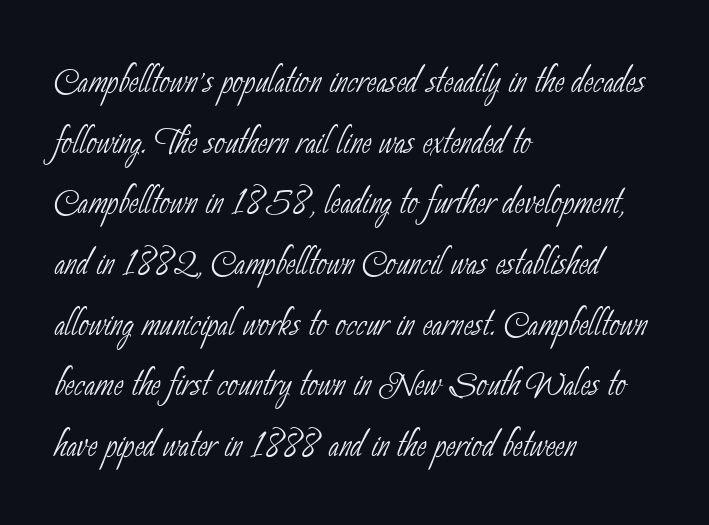
The glyphs are unaccompanied by any horizontal stroke below them. Tracking here is standard; glyphs follow each other at the usual distance. Serif or sans? Sans — the stroke terminals are bare. Do the characters align in a grid? No, the font is proportional. Each new line begins a customary step beneath the previous one. Heaviness? Minimal to ordinary, like unemphasized prose.
